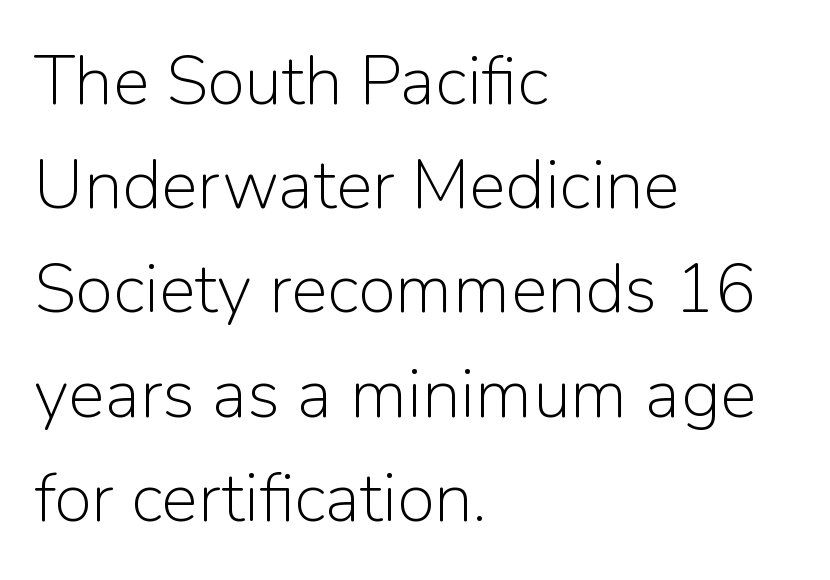
Q: Is the text bold? A: No.
Q: Is the text italic (slanted)? A: No, it is upright.
Q: Is the typeface a serif or a sans-serif typeface? A: Sans-serif.
Q: Is the text underlined? A: No.
Q: How is the paragraph aligned? A: Left-aligned.
Q: Is the spacing between letters normal or unusually wide? A: Normal.
Q: Is the spacing between lines tight, normal or loose? A: Normal.
Q: Width (condensed, normal, or wide)? A: Normal.
Q: Stroke contrast? A: Low.
Q: x-height? A: Medium.
Q: Monospaced? A: No.
